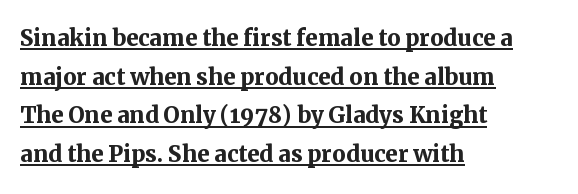
{"serif": "yes", "italic": "no", "bold": "yes", "weight": "semibold", "width": "normal", "stroke_contrast": "medium", "x_height": "medium", "monospaced": "no", "underline": "yes", "align": "left", "line_spacing": "normal", "line_spacing_ratio": 1.29, "letter_spacing": "normal", "letter_spacing_em": 0.0, "glyph_px": 30}
